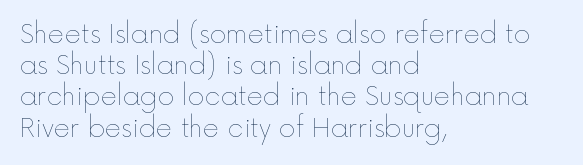
{"italic": "no", "bold": "no", "underline": "no", "align": "left", "line_spacing": "normal", "line_spacing_ratio": 1.25, "letter_spacing": "normal", "letter_spacing_em": 0.0, "glyph_px": 25}
